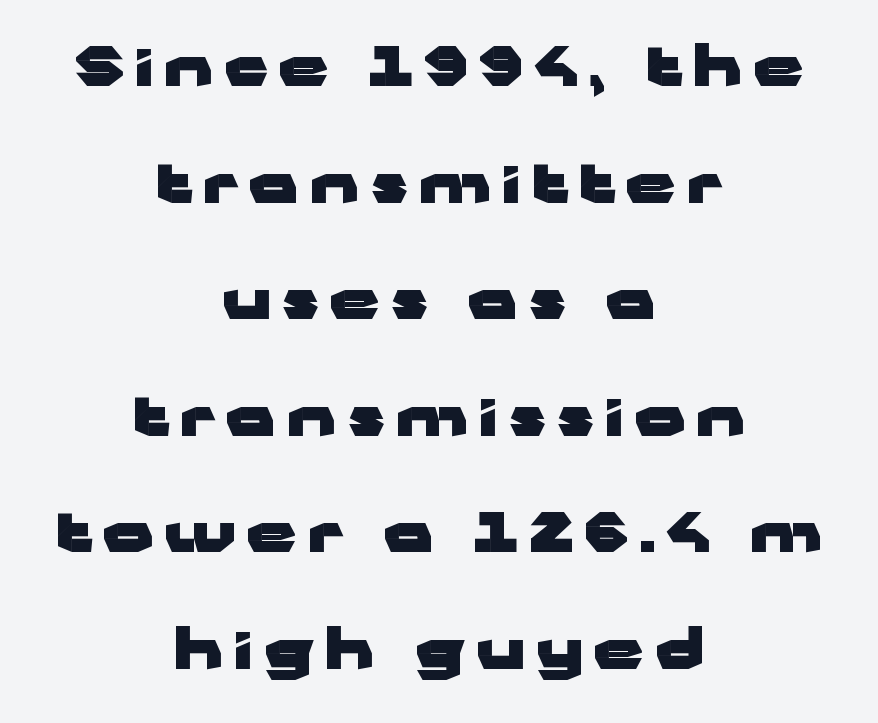
Q: Is the text bold? A: Yes.
Q: Is the text italic (slanted)? A: No, it is upright.
Q: Is the typeface a serif or a sans-serif typeface? A: Sans-serif.
Q: Is the text underlined? A: No.
Q: How is the paragraph aligned? A: Centered.
Q: Is the spacing between letters normal or unusually wide? A: Unusually wide.
Q: Is the spacing between lines tight, normal or loose? A: Loose.
Q: Width (condensed, normal, or wide)? A: Wide.
Q: Stroke contrast? A: Low.
Q: x-height? A: Medium.
Q: Monospaced? A: No.
